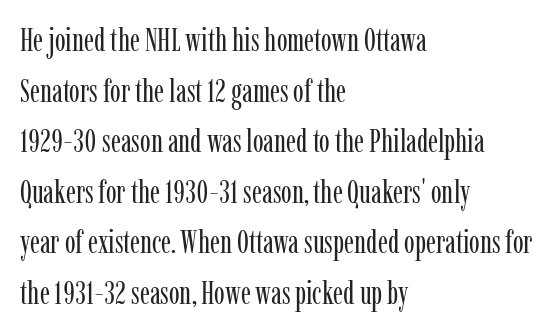
Q: Is the text bold? A: No.
Q: Is the text italic (slanted)? A: No, it is upright.
Q: Is the typeface a serif or a sans-serif typeface? A: Serif.
Q: Is the text underlined? A: No.
Q: How is the paragraph aligned? A: Left-aligned.
Q: Is the spacing between letters normal or unusually wide? A: Normal.
Q: Is the spacing between lines tight, normal or loose? A: Normal.
Q: Width (condensed, normal, or wide)? A: Condensed.
Q: Stroke contrast? A: Low.
Q: x-height? A: Medium.
Q: Monospaced? A: No.
